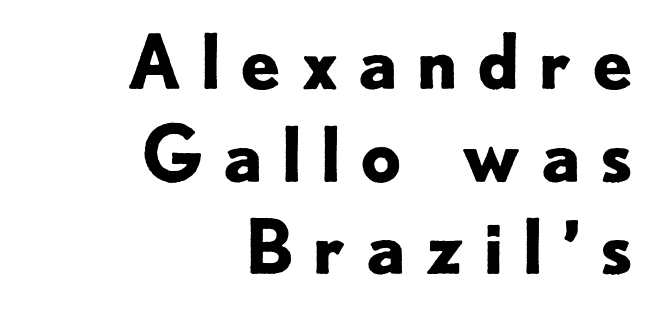
Q: Is the text bold? A: Yes.
Q: Is the text italic (slanted)? A: No, it is upright.
Q: Is the typeface a serif or a sans-serif typeface? A: Sans-serif.
Q: Is the text underlined? A: No.
Q: How is the paragraph aligned? A: Right-aligned.
Q: Is the spacing between letters normal or unusually wide? A: Unusually wide.
Q: Is the spacing between lines tight, normal or loose? A: Normal.
Q: Width (condensed, normal, or wide)? A: Normal.
Q: Stroke contrast? A: Low.
Q: x-height? A: Small.
Q: Monospaced? A: No.
